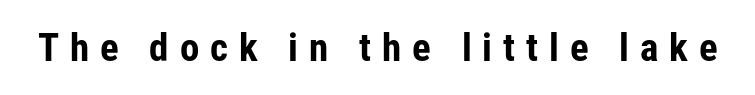
{"serif": "no", "italic": "no", "bold": "yes", "weight": "bold", "width": "condensed", "stroke_contrast": "low", "x_height": "medium", "monospaced": "no", "underline": "no", "letter_spacing": "wide", "letter_spacing_em": 0.28, "glyph_px": 39}
